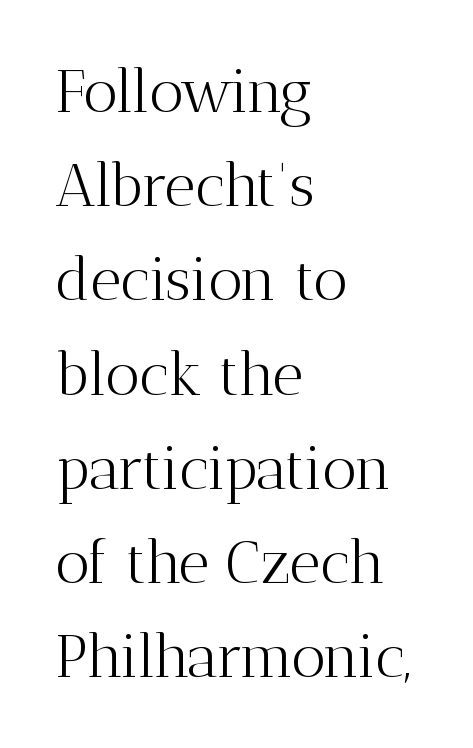
This sample has the flowing, uneven cadence of proportional lettering. Quick note: underline off. No italicization has been applied; the sample stays upright. I'd call this a serif setting — the letters wear small feet. The font is comparable to plain body text, perhaps lighter.
